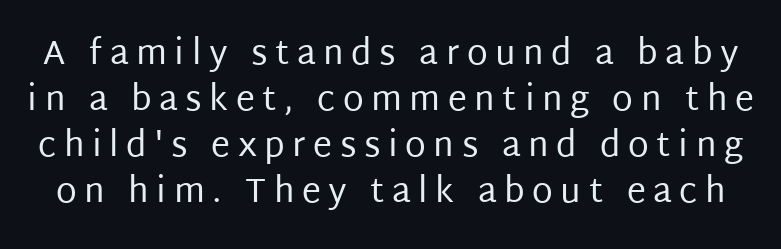
{"serif": "no", "italic": "no", "bold": "no", "weight": "regular", "width": "normal", "stroke_contrast": "low", "x_height": "large", "monospaced": "no", "underline": "no", "line_spacing": "normal", "line_spacing_ratio": 1.35, "letter_spacing": "wide", "letter_spacing_em": 0.22, "glyph_px": 34}
